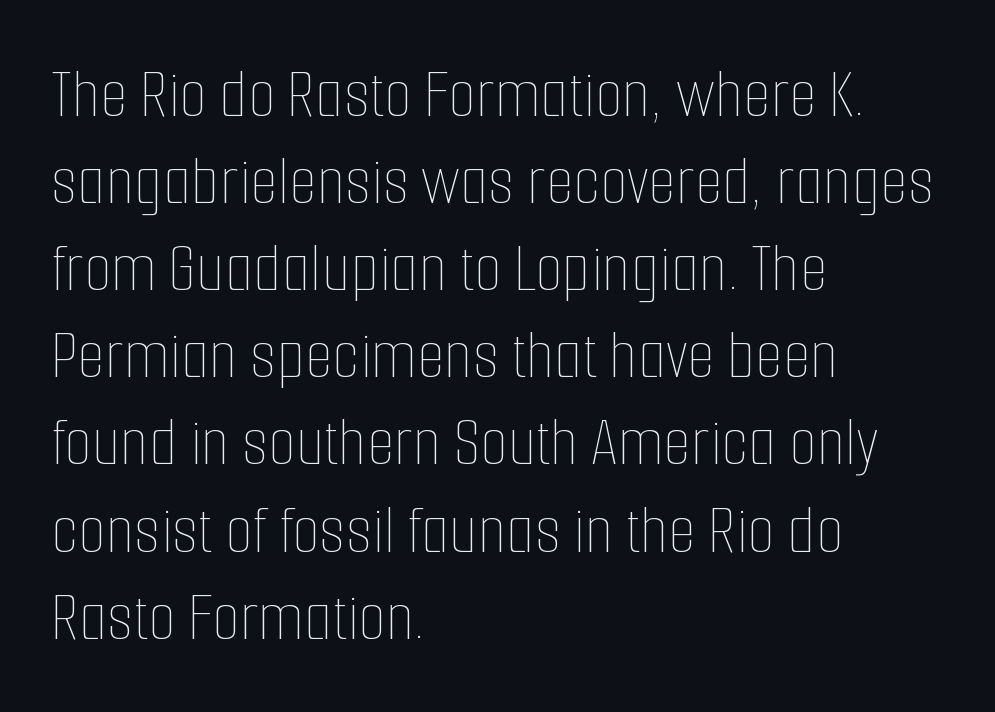
The image shows 72 px thin, condensed type, upright; set left-aligned, line spacing 1.21x, normal letter spacing, not underlined; low stroke contrast and a medium x-height.
